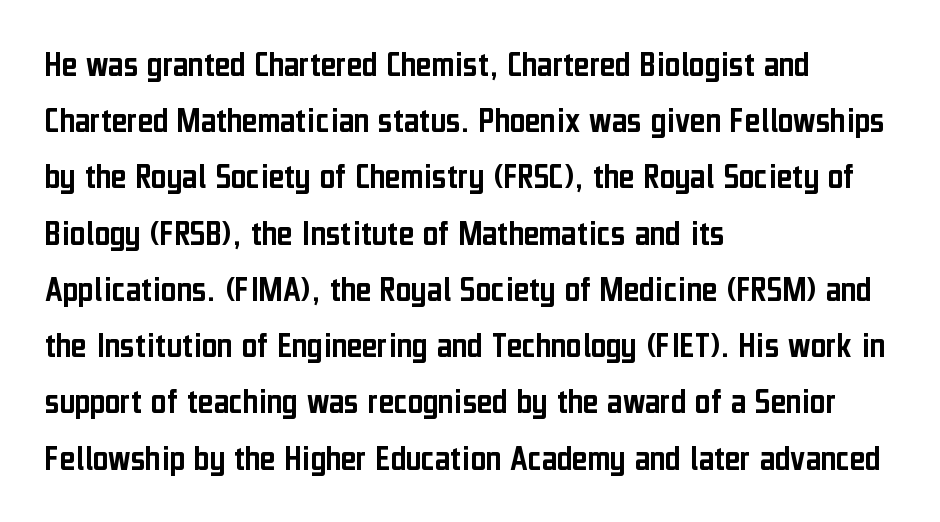
A roman cut, with each character standing at attention. Check under the words: just untouched page. Nope, no serifs anywhere on these letters. Whoever set this chose a conventional vertical rhythm. Short note: letters normally spaced.
